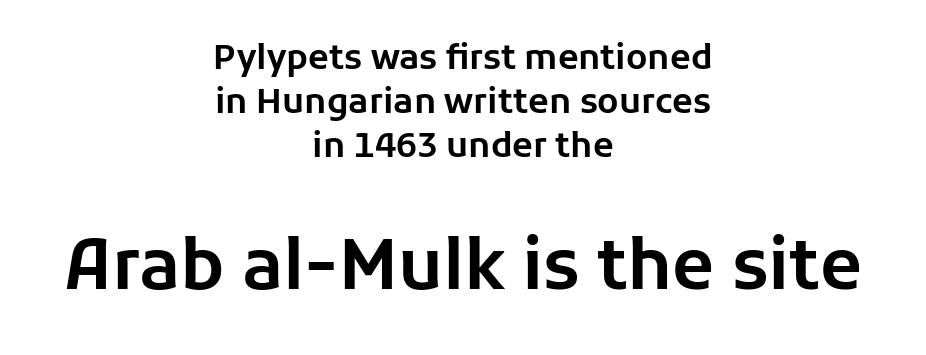
Every row of glyphs is offset so its center matches the block's center. One glance says typical: line gaps are just what's usual. The typeface chosen for these lines omits serifs. Look at the tracking — it's just the regular setting, nothing added. Posture: upright roman. Is the lower block the larger one? Yes — the lower block carries the bigger type.
